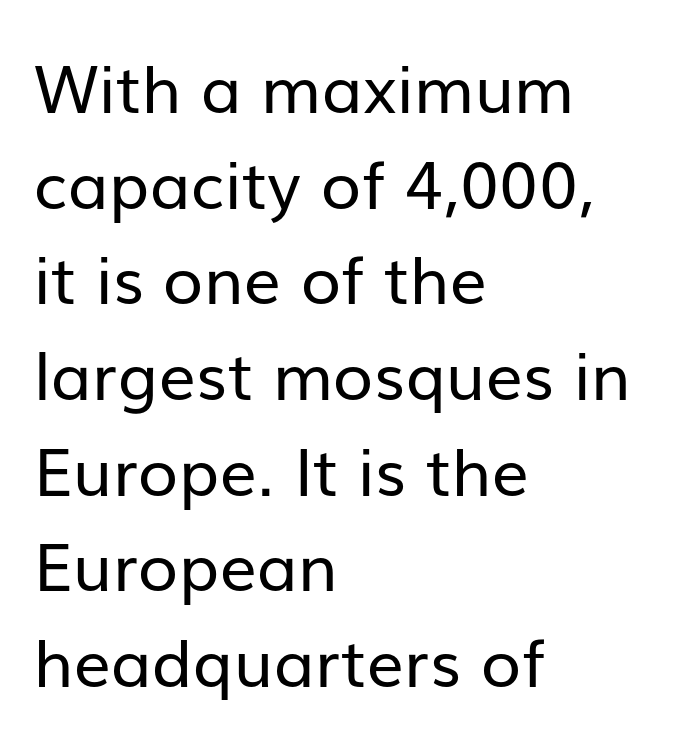
Q: Is the text bold? A: No.
Q: Is the text italic (slanted)? A: No, it is upright.
Q: Is the typeface a serif or a sans-serif typeface? A: Sans-serif.
Q: Is the text underlined? A: No.
Q: How is the paragraph aligned? A: Left-aligned.
Q: Is the spacing between letters normal or unusually wide? A: Normal.
Q: Is the spacing between lines tight, normal or loose? A: Normal.
Q: Width (condensed, normal, or wide)? A: Normal.
Q: Stroke contrast? A: Low.
Q: x-height? A: Medium.
Q: Monospaced? A: No.
